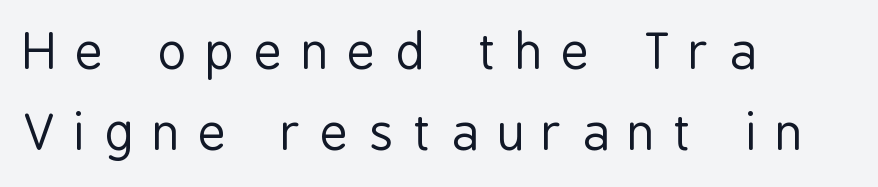
The image shows 49 px regular-weight, condensed sans-serif type, upright; set left-aligned, normal line spacing (1.65x), unusually wide letter spacing (+0.39 em), not underlined; low stroke contrast and a medium x-height.
